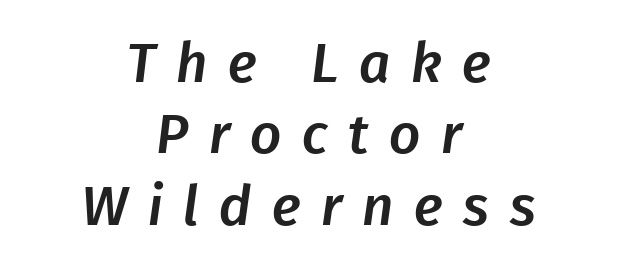
{"serif": "no", "width": "normal", "stroke_contrast": "low", "x_height": "medium", "monospaced": "no", "underline": "no", "align": "center", "line_spacing": "normal", "line_spacing_ratio": 1.3, "letter_spacing": "wide", "letter_spacing_em": 0.37, "glyph_px": 55}
